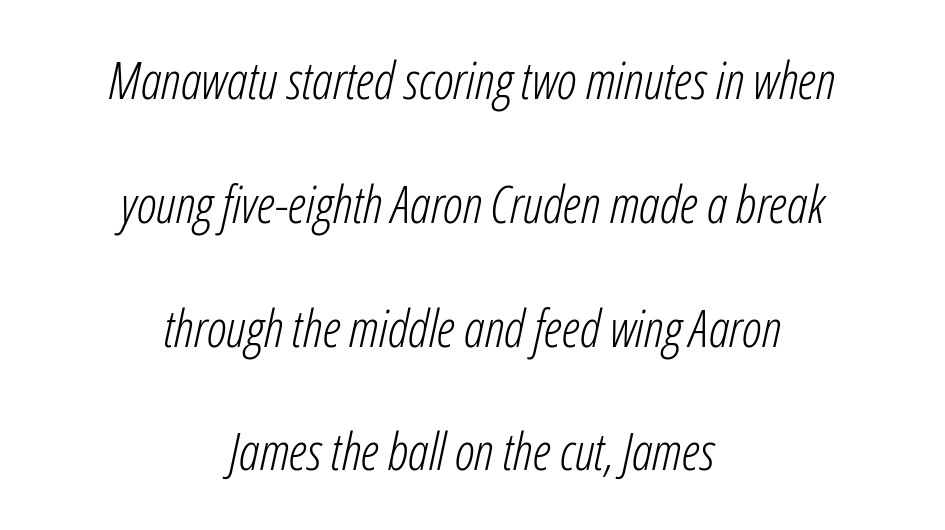
Q: Is the text bold? A: No.
Q: Is the text italic (slanted)? A: Yes, it leans right by about 12 degrees.
Q: Is the text underlined? A: No.
Q: How is the paragraph aligned? A: Centered.
Q: Is the spacing between letters normal or unusually wide? A: Normal.
Q: Is the spacing between lines tight, normal or loose? A: Loose.
Q: Width (condensed, normal, or wide)? A: Condensed.
Q: Stroke contrast? A: Low.
Q: x-height? A: Medium.
Q: Monospaced? A: No.
